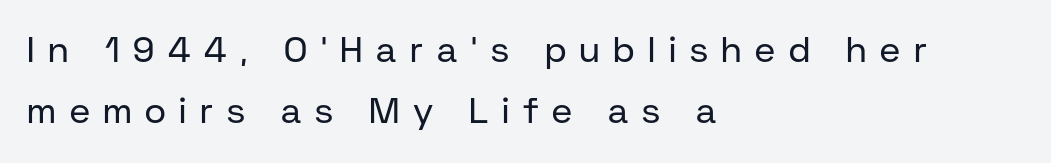
{"serif": "no", "italic": "no", "bold": "no", "weight": "regular", "width": "normal", "stroke_contrast": "low", "x_height": "medium", "monospaced": "no", "underline": "no", "align": "left", "line_spacing": "normal", "line_spacing_ratio": 1.69, "letter_spacing": "wide", "letter_spacing_em": 0.38, "glyph_px": 36}
